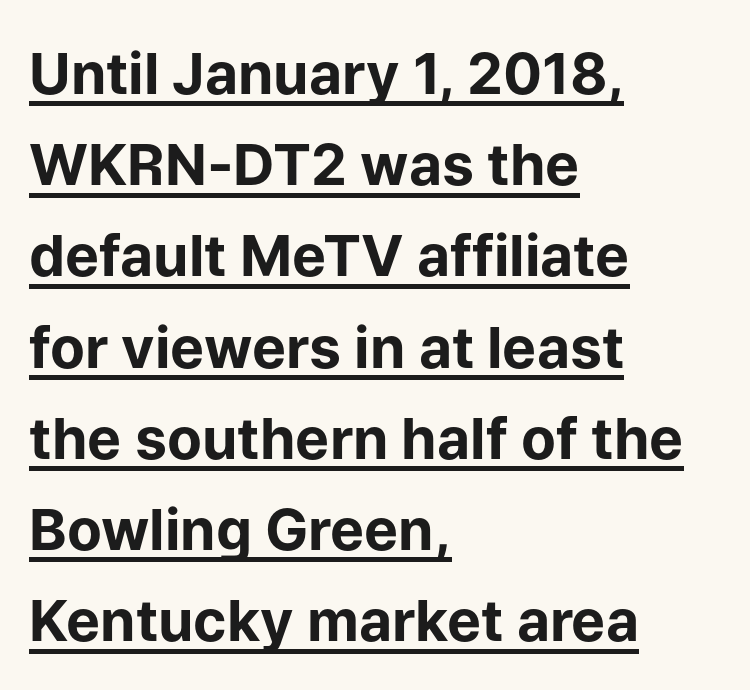
{"serif": "no", "italic": "no", "bold": "yes", "weight": "bold", "width": "normal", "stroke_contrast": "low", "x_height": "medium", "monospaced": "no", "underline": "yes", "align": "left", "line_spacing": "normal", "line_spacing_ratio": 1.6, "letter_spacing": "normal", "letter_spacing_em": 0.0, "glyph_px": 57}
